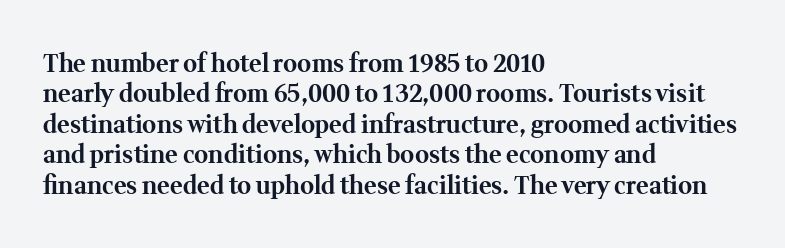
{"italic": "no", "bold": "yes", "underline": "no", "align": "left", "line_spacing": "normal", "line_spacing_ratio": 1.27, "letter_spacing": "normal", "letter_spacing_em": 0.0, "glyph_px": 24}
